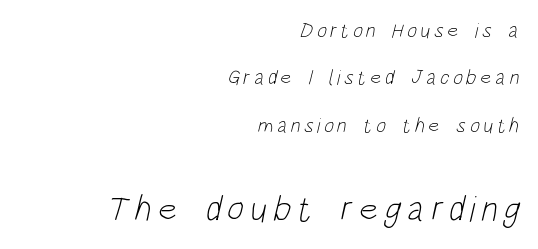
{"serif": "no", "bold": "no", "weight": "light", "width": "condensed", "stroke_contrast": "low", "x_height": "large", "monospaced": "no", "underline": "no", "align": "right", "line_spacing": "loose", "line_spacing_ratio": 2.26, "larger_block": "second", "size_ratio": 1.71, "glyph_px": 36}
